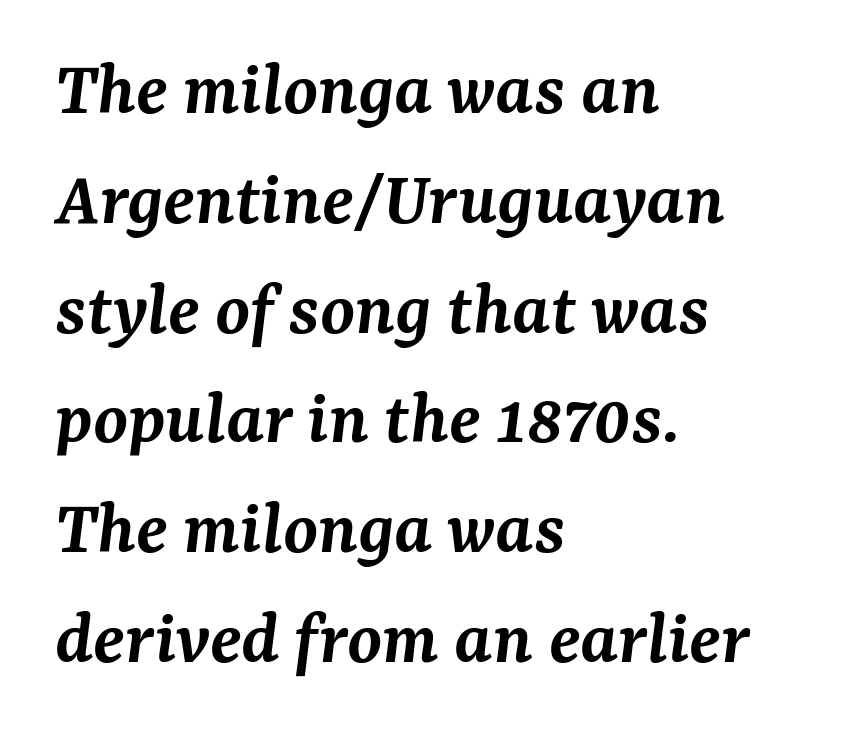
The image shows 79 px semibold serif type, italic (leaning right); set left-aligned, normal line spacing (1.39x), normal letter spacing, not underlined; medium stroke contrast and a medium x-height.
